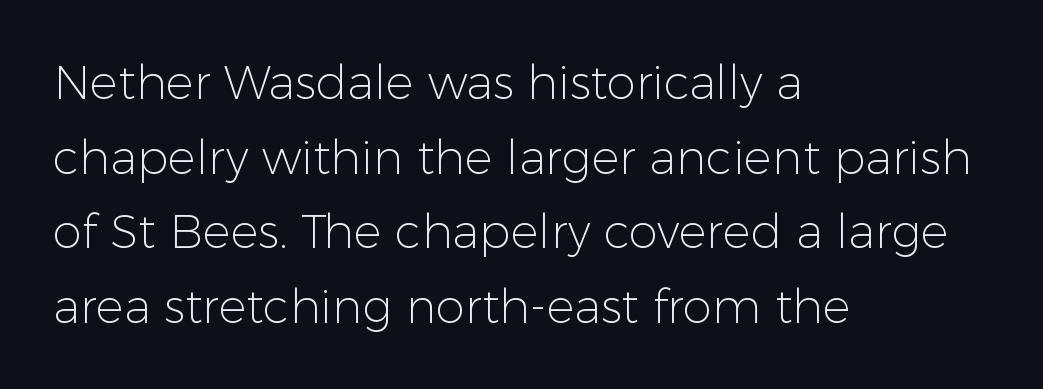
Rendered with straight, roman letterforms. Are there feet on the stems? There aren't — it's a sans. The typeface has the unassuming heft of standard copy or less. The rendering keeps characters at their native spacing. The passage shown is typed in a proportional face where columns would drift. Only glyphs here, with clear space below each row.
